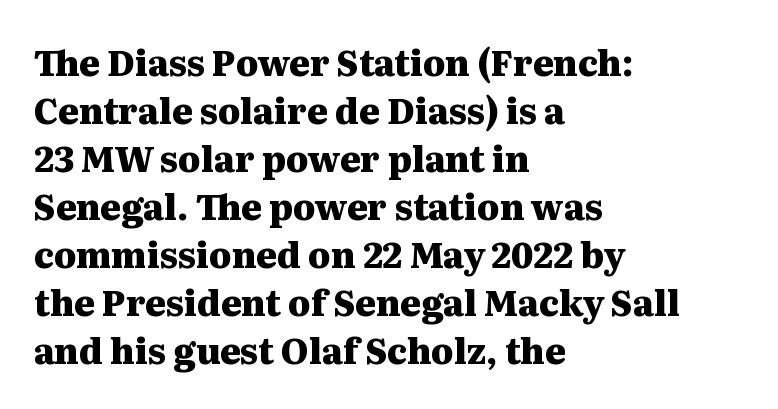
{"serif": "yes", "italic": "no", "bold": "yes", "weight": "heavy", "width": "wide", "stroke_contrast": "medium", "x_height": "medium", "monospaced": "no", "underline": "no", "align": "left", "line_spacing": "normal", "line_spacing_ratio": 1.37, "letter_spacing": "normal", "letter_spacing_em": 0.0, "glyph_px": 35}
